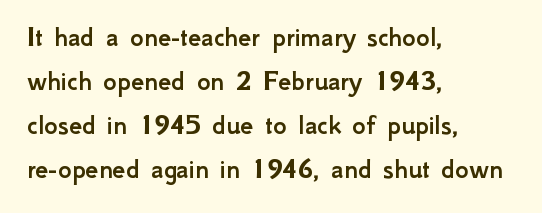
Q: Is the text italic (slanted)? A: No, it is upright.
Q: Is the typeface a serif or a sans-serif typeface? A: Sans-serif.
Q: Is the text underlined? A: No.
Q: How is the paragraph aligned? A: Left-aligned.
Q: Is the spacing between letters normal or unusually wide? A: Normal.
Q: Is the spacing between lines tight, normal or loose? A: Normal.
Q: Width (condensed, normal, or wide)? A: Normal.
Q: Stroke contrast? A: Low.
Q: x-height? A: Small.
Q: Monospaced? A: No.
